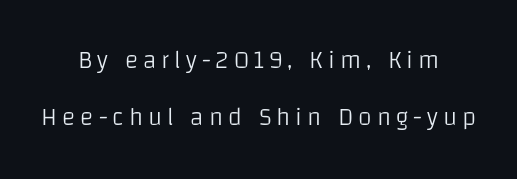
Q: Is the text bold? A: No.
Q: Is the text italic (slanted)? A: No, it is upright.
Q: Is the text underlined? A: No.
Q: How is the paragraph aligned? A: Centered.
Q: Is the spacing between letters normal or unusually wide? A: Unusually wide.
Q: Is the spacing between lines tight, normal or loose? A: Loose.
